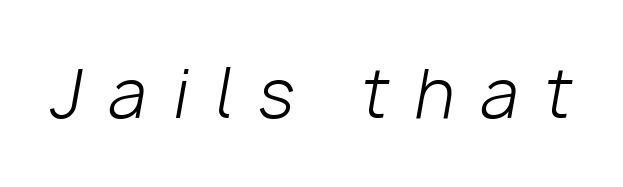
{"italic": "yes", "lean": "right", "slant_degrees": 10, "bold": "no", "weight": "light", "width": "normal", "stroke_contrast": "low", "x_height": "medium", "monospaced": "no", "underline": "no", "letter_spacing": "wide", "letter_spacing_em": 0.4, "glyph_px": 66}
